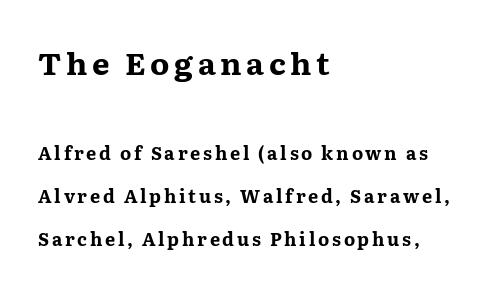
{"serif": "yes", "italic": "no", "bold": "yes", "weight": "bold", "width": "wide", "stroke_contrast": "medium", "x_height": "medium", "monospaced": "no", "underline": "no", "align": "left", "line_spacing": "loose", "line_spacing_ratio": 2.41, "larger_block": "first", "size_ratio": 1.72, "glyph_px": 31}
